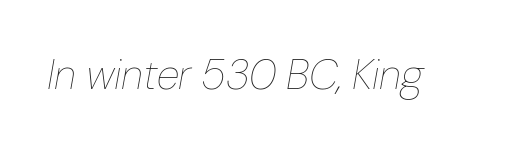
Q: Is the text bold? A: No.
Q: Is the text italic (slanted)? A: Yes, it leans right by about 10 degrees.
Q: Is the text underlined? A: No.
Q: Is the spacing between letters normal or unusually wide? A: Normal.
Q: Width (condensed, normal, or wide)? A: Normal.
Q: Stroke contrast? A: Low.
Q: x-height? A: Medium.
Q: Monospaced? A: No.
